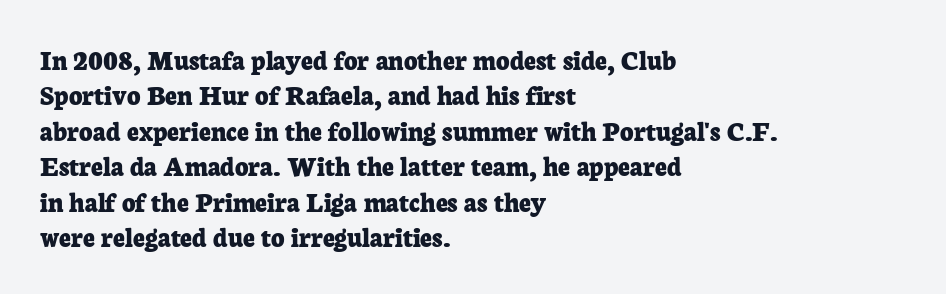
{"serif": "yes", "italic": "no", "bold": "yes", "weight": "bold", "width": "normal", "stroke_contrast": "low", "x_height": "medium", "monospaced": "no", "underline": "no", "align": "left", "line_spacing_ratio": 1.22, "letter_spacing": "normal", "letter_spacing_em": 0.0, "glyph_px": 29}
